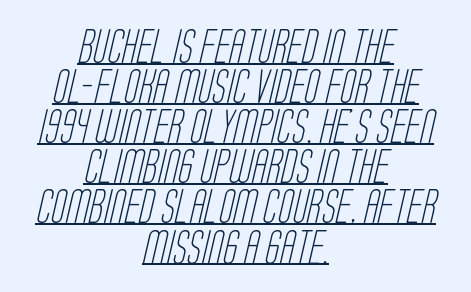
Q: Is the text bold? A: No.
Q: Is the typeface a serif or a sans-serif typeface? A: Sans-serif.
Q: Is the text underlined? A: Yes.
Q: How is the paragraph aligned? A: Centered.
Q: Is the spacing between letters normal or unusually wide? A: Normal.
Q: Width (condensed, normal, or wide)? A: Condensed.
Q: Stroke contrast? A: Low.
Q: x-height? A: Large.
Q: Monospaced? A: No.
